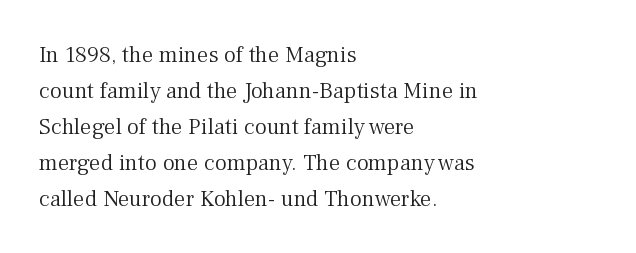
Q: Is the text bold? A: No.
Q: Is the text italic (slanted)? A: No, it is upright.
Q: Is the text underlined? A: No.
Q: How is the paragraph aligned? A: Left-aligned.
Q: Is the spacing between letters normal or unusually wide? A: Normal.
Q: Is the spacing between lines tight, normal or loose? A: Normal.
